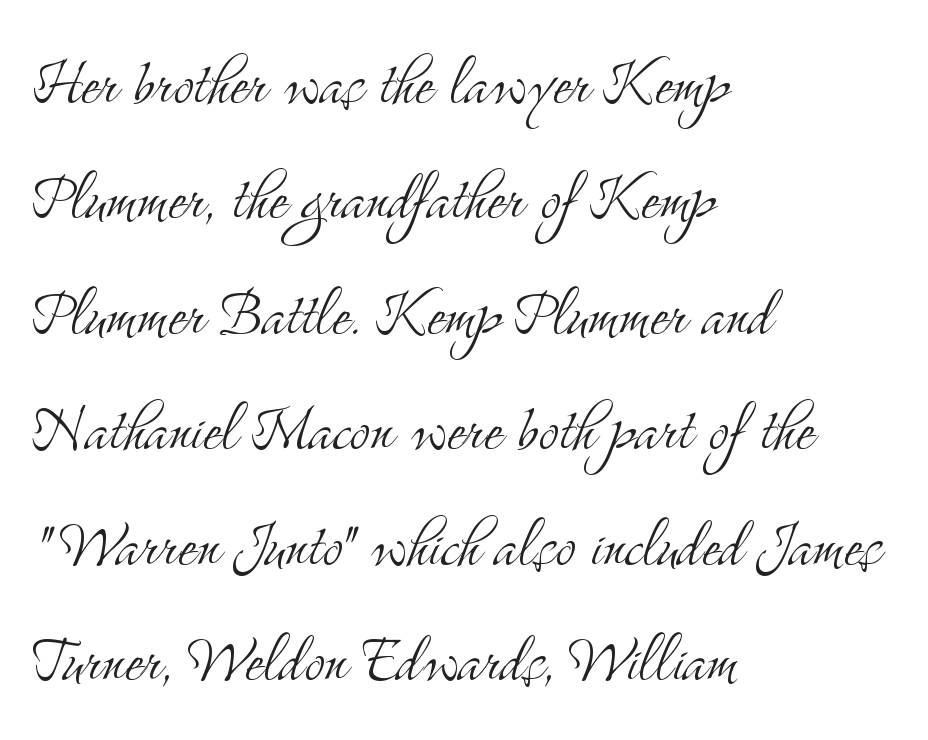
Q: Is the text bold? A: No.
Q: Is the text italic (slanted)? A: Yes.
Q: Is the typeface a serif or a sans-serif typeface? A: Serif.
Q: Is the text underlined? A: No.
Q: How is the paragraph aligned? A: Left-aligned.
Q: Is the spacing between letters normal or unusually wide? A: Normal.
Q: Is the spacing between lines tight, normal or loose? A: Normal.
Q: Width (condensed, normal, or wide)? A: Condensed.
Q: Stroke contrast? A: Medium.
Q: x-height? A: Small.
Q: Monospaced? A: No.
